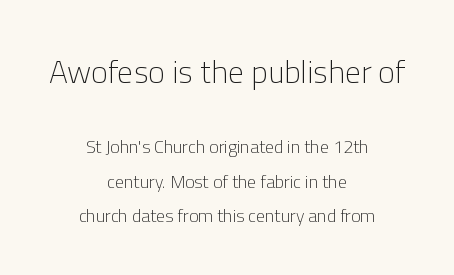
Q: Is the text bold? A: No.
Q: Is the text italic (slanted)? A: No, it is upright.
Q: Is the typeface a serif or a sans-serif typeface? A: Sans-serif.
Q: Is the text underlined? A: No.
Q: How is the paragraph aligned? A: Centered.
Q: Is the spacing between letters normal or unusually wide? A: Normal.
Q: Is the spacing between lines tight, normal or loose? A: Loose.
Q: Which block of text is set in a larger size, the first (top) or the second (bottom)? A: The first (top) one.
Q: Width (condensed, normal, or wide)? A: Normal.
Q: Stroke contrast? A: Low.
Q: x-height? A: Medium.
Q: Monospaced? A: No.
